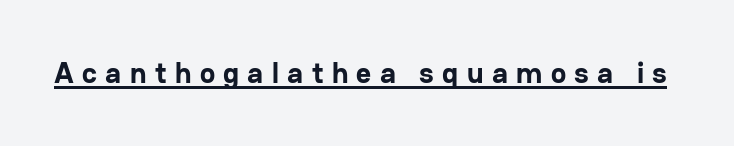
Examine the stroke ends and you'll find no serifs. Tracking value appears strongly positive — letters spread wide. In terms of weight, the rendering is a true, heavy bold. Character widths vary here, with narrow letters taking less room than wide ones.
